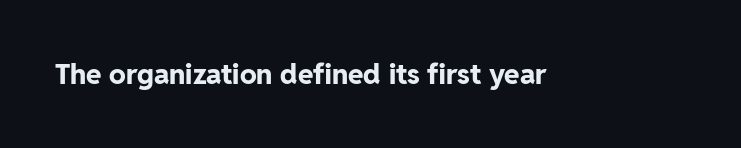
Q: Is the text bold? A: Yes.
Q: Is the text italic (slanted)? A: No, it is upright.
Q: Is the typeface a serif or a sans-serif typeface? A: Sans-serif.
Q: Is the text underlined? A: No.
Q: Is the spacing between letters normal or unusually wide? A: Normal.
Q: Width (condensed, normal, or wide)? A: Normal.
Q: Stroke contrast? A: Low.
Q: x-height? A: Medium.
Q: Monospaced? A: No.
